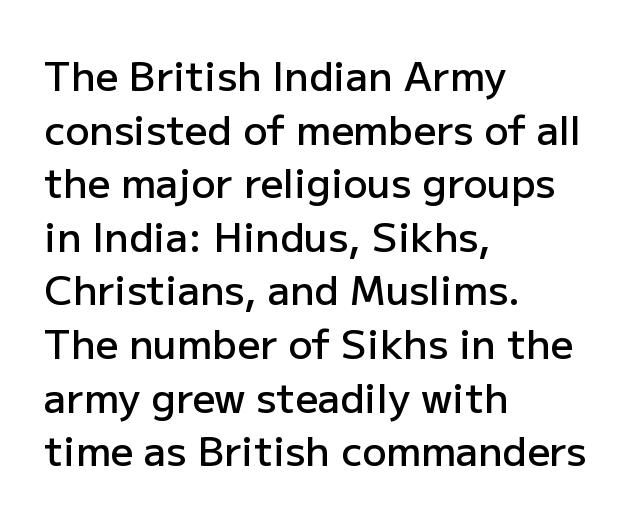
{"serif": "no", "italic": "no", "bold": "semi", "weight": "semibold", "width": "normal", "stroke_contrast": "low", "x_height": "medium", "monospaced": "no", "underline": "no", "align": "left", "line_spacing": "normal", "line_spacing_ratio": 1.34, "letter_spacing": "normal", "letter_spacing_em": 0.0, "glyph_px": 40}
